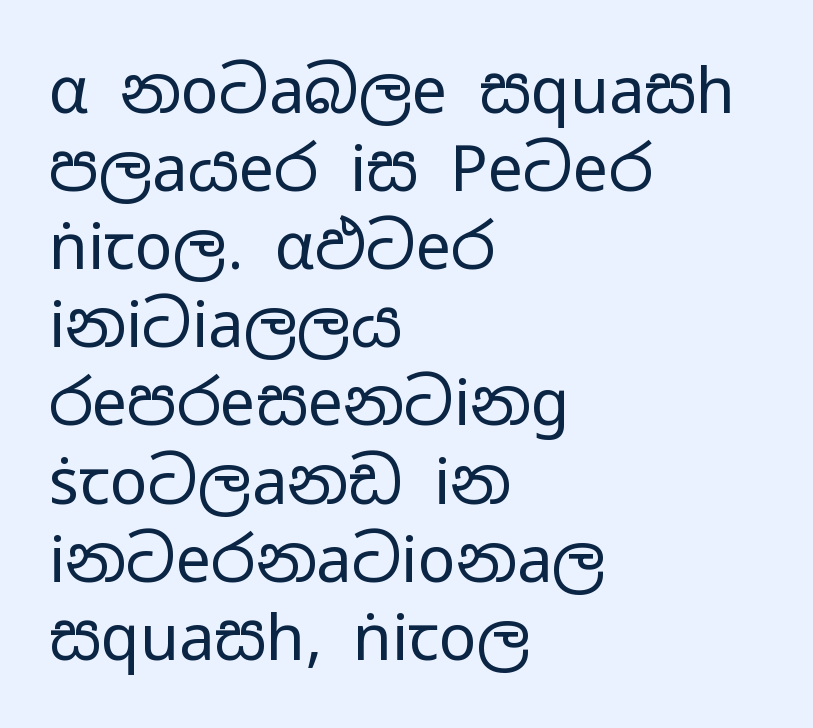
The image shows 63 px regular-weight, wide sans-serif type, upright; set left-aligned, line spacing 1.24x, normal letter spacing, not underlined; low stroke contrast and a medium x-height.
